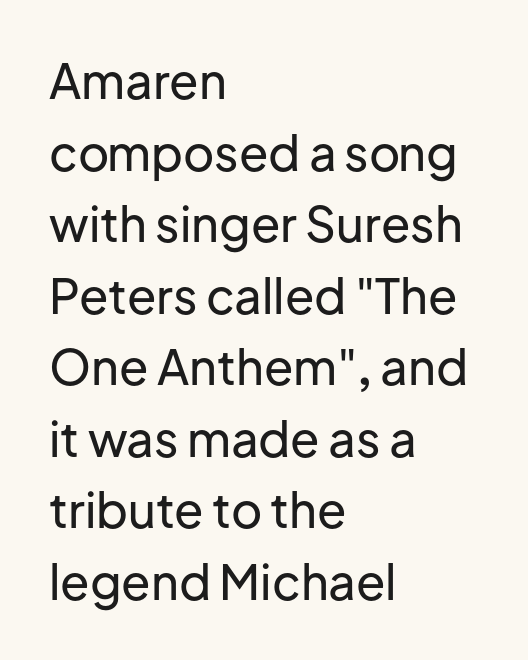
Plain, unruled lines of type. Vertically, the passage feels balanced, rows spaced as you'd expect. Alignment: flush left. Type style note: lacks serifs.
